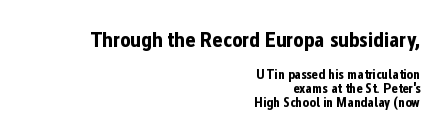
Q: Is the text bold? A: Yes.
Q: Is the text italic (slanted)? A: No, it is upright.
Q: Is the text underlined? A: No.
Q: How is the paragraph aligned? A: Right-aligned.
Q: Is the spacing between letters normal or unusually wide? A: Normal.
Q: Is the spacing between lines tight, normal or loose? A: Tight.
Q: Which block of text is set in a larger size, the first (top) or the second (bottom)? A: The first (top) one.
